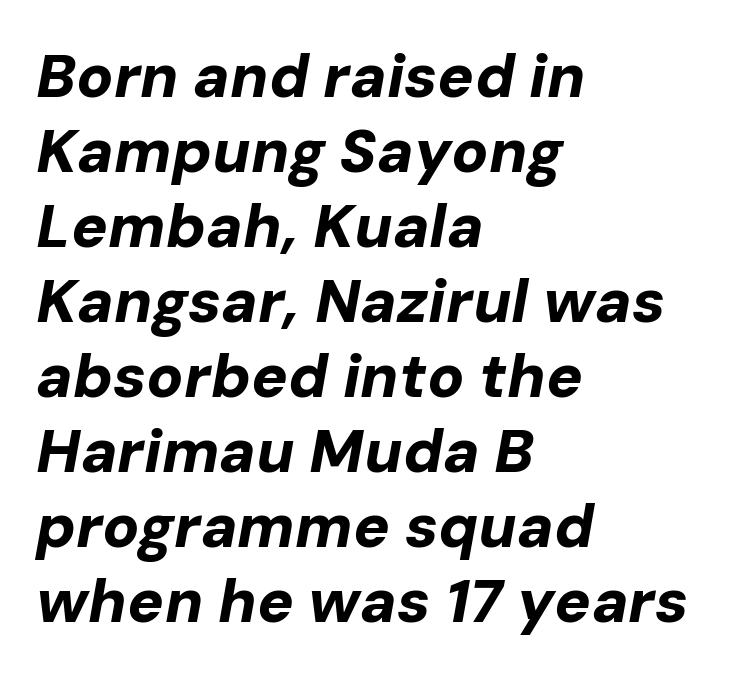
{"italic": "yes", "lean": "right", "slant_degrees": 10, "bold": "yes", "weight": "bold", "width": "normal", "stroke_contrast": "low", "x_height": "medium", "monospaced": "no", "underline": "no", "align": "left", "line_spacing_ratio": 1.23, "letter_spacing": "normal", "letter_spacing_em": 0.0, "glyph_px": 61}
